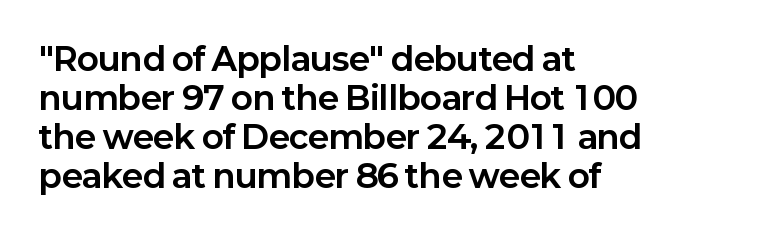
{"serif": "no", "italic": "no", "bold": "yes", "weight": "bold", "width": "normal", "stroke_contrast": "low", "x_height": "medium", "monospaced": "no", "underline": "no", "align": "left", "line_spacing_ratio": 1.22, "letter_spacing": "normal", "letter_spacing_em": 0.0, "glyph_px": 32}
